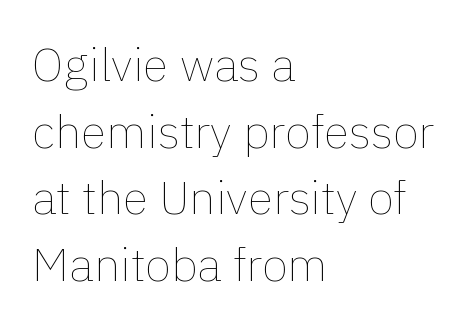
Each line starts at the same left margin while the right side varies. You could not count columns in this text — the font is proportionally spaced. Has an underline been added? It has not. Stroke thickness stays within the range of a standard reading face or lighter. Unlike italic type, these characters show no tilt at all. Here the glyphs are tracked normally, forming tight word shapes.
